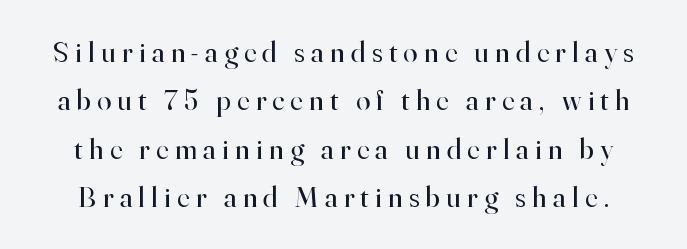
The image shows 29 px regular-weight serif type, upright; set normal line spacing (1.67x), unusually wide letter spacing (+0.22 em), not underlined; high stroke contrast and a small x-height.
